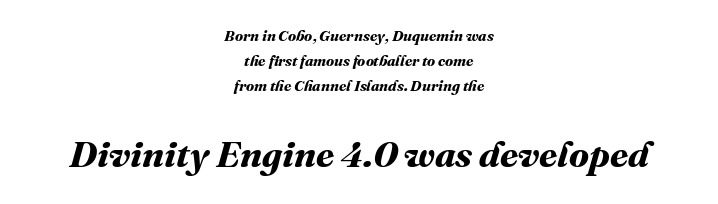
The rendering enlarges the type as you move from the upper chunk to the lower. Honestly, there is no underline to notice here at all. Compared with typical body copy, the letter spacing here is the same. The lines are quadded center. Set as a true bold cut, around the 700 mark.
